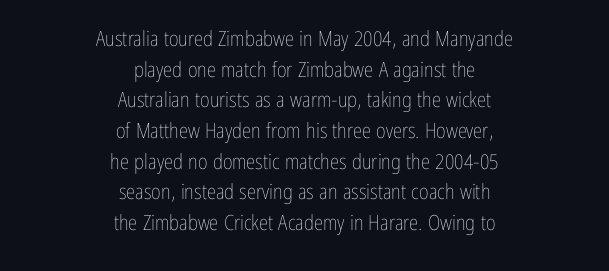
Q: Is the text bold? A: No.
Q: Is the text italic (slanted)? A: No, it is upright.
Q: Is the text underlined? A: No.
Q: How is the paragraph aligned? A: Centered.
Q: Is the spacing between letters normal or unusually wide? A: Normal.
Q: Is the spacing between lines tight, normal or loose? A: Normal.
